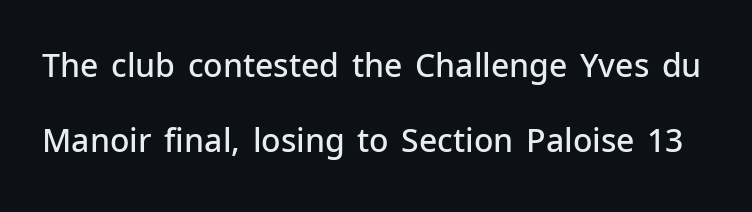
The image shows 32 px semibold sans-serif type, upright; set loose line spacing (2.35x), normal letter spacing, not underlined; low stroke contrast and a medium x-height.
